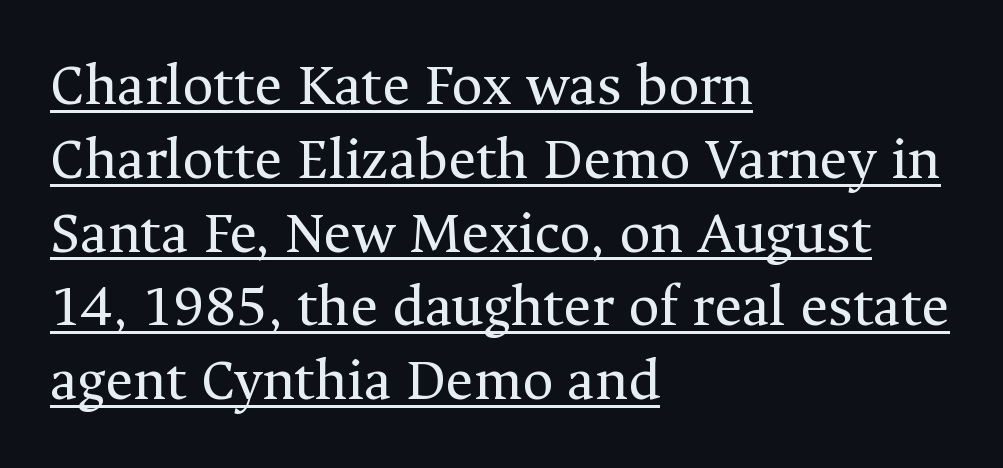
The image shows 60 px regular-weight serif type, upright; set left-aligned, line spacing 1.23x, normal letter spacing, underlined; medium stroke contrast and a medium x-height.
